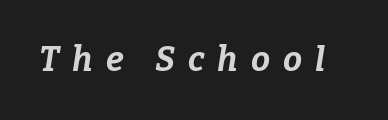
Q: Is the text bold? A: Yes.
Q: Is the text italic (slanted)? A: Yes, it leans right by about 9 degrees.
Q: Is the text underlined? A: No.
Q: Is the spacing between letters normal or unusually wide? A: Unusually wide.
Q: Width (condensed, normal, or wide)? A: Normal.
Q: Stroke contrast? A: Low.
Q: x-height? A: Medium.
Q: Monospaced? A: No.
